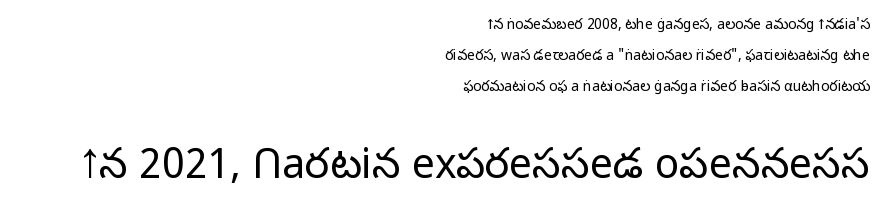
Q: Is the text bold? A: No.
Q: Is the text italic (slanted)? A: No, it is upright.
Q: Is the typeface a serif or a sans-serif typeface? A: Sans-serif.
Q: Is the text underlined? A: No.
Q: How is the paragraph aligned? A: Right-aligned.
Q: Is the spacing between letters normal or unusually wide? A: Normal.
Q: Is the spacing between lines tight, normal or loose? A: Loose.
Q: Which block of text is set in a larger size, the first (top) or the second (bottom)? A: The second (bottom) one.
Q: Width (condensed, normal, or wide)? A: Normal.
Q: Stroke contrast? A: Low.
Q: x-height? A: Medium.
Q: Monospaced? A: No.
